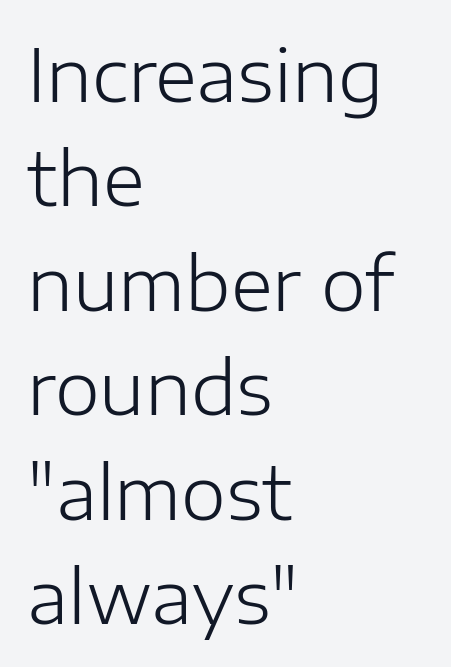
In terms of letterspacing, this is plain default setting. Is the type heavy? It reads as light-to-regular instead. In terms of letterform style, serifs are entirely absent. The typesetter chose a ragged-right arrangement here. Rendered with straight, roman letterforms.
